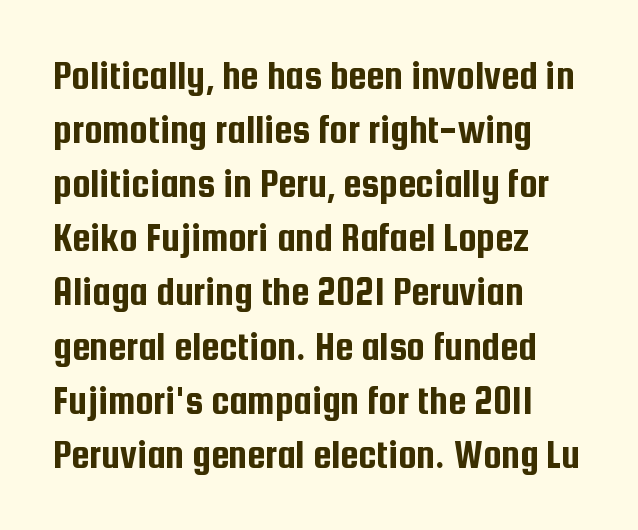
The rendering uses natural spacing where letterforms have individual widths. Reading down the block, your eye returns to a fixed left position each line. Beneath every word, the page is bare. The passage shown is typeset with a sans-serif family. This block has exactly the height ordinary leading produces. Quick note: not italic, upright.
